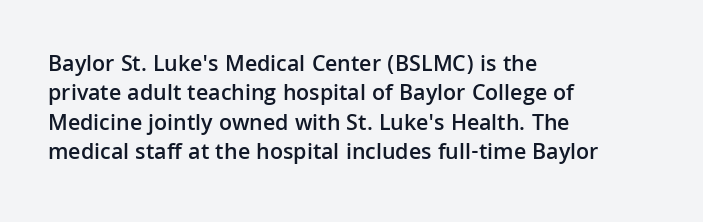
{"italic": "no", "bold": "semi", "underline": "no", "align": "left", "line_spacing": "normal", "line_spacing_ratio": 1.28, "letter_spacing": "normal", "letter_spacing_em": 0.0, "glyph_px": 23}
